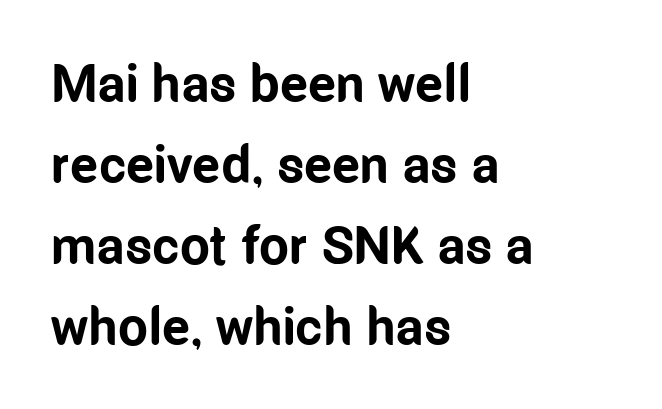
Q: Is the text bold? A: Yes.
Q: Is the text italic (slanted)? A: No, it is upright.
Q: Is the typeface a serif or a sans-serif typeface? A: Sans-serif.
Q: Is the text underlined? A: No.
Q: How is the paragraph aligned? A: Left-aligned.
Q: Is the spacing between letters normal or unusually wide? A: Normal.
Q: Is the spacing between lines tight, normal or loose? A: Normal.
Q: Width (condensed, normal, or wide)? A: Condensed.
Q: Stroke contrast? A: Low.
Q: x-height? A: Medium.
Q: Monospaced? A: No.
